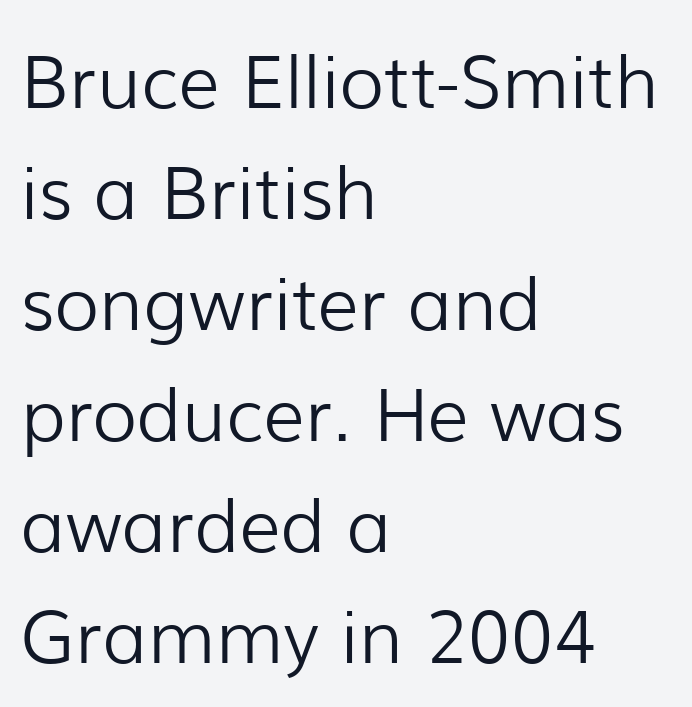
The image shows 73 px light sans-serif type, upright; set left-aligned, normal line spacing (1.52x), normal letter spacing, not underlined; low stroke contrast and a medium x-height.
